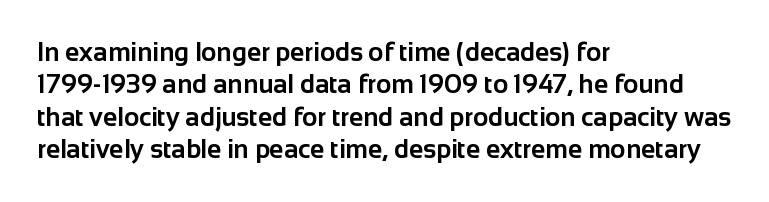
{"italic": "no", "bold": "yes", "underline": "no", "align": "left", "line_spacing": "normal", "line_spacing_ratio": 1.25, "letter_spacing": "normal", "letter_spacing_em": 0.0, "glyph_px": 26}
